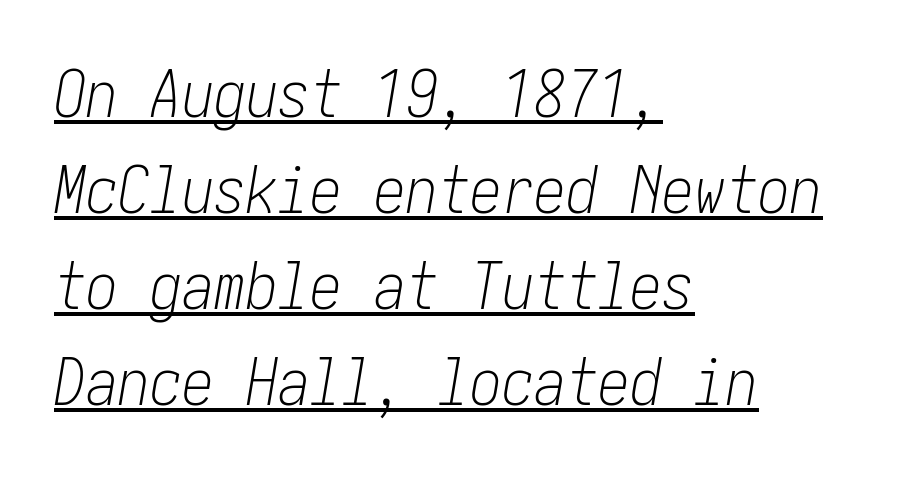
{"italic": "yes", "lean": "right", "slant_degrees": 10, "bold": "no", "weight": "light", "width": "condensed", "stroke_contrast": "low", "x_height": "medium", "underline": "yes", "align": "left", "line_spacing": "normal", "line_spacing_ratio": 1.5, "letter_spacing": "normal", "letter_spacing_em": 0.0, "glyph_px": 64}
